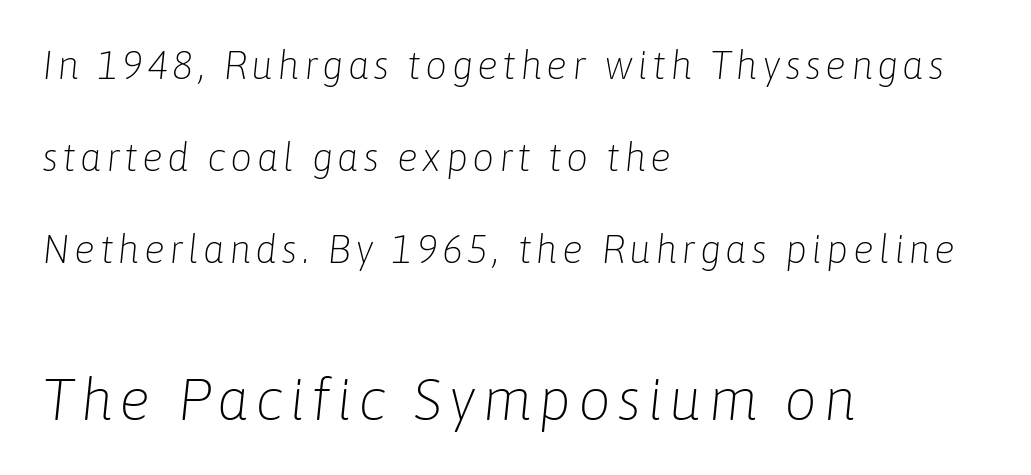
{"italic": "yes", "lean": "right", "slant_degrees": 6, "bold": "no", "weight": "light", "width": "normal", "stroke_contrast": "low", "x_height": "medium", "monospaced": "no", "underline": "no", "align": "left", "line_spacing": "loose", "line_spacing_ratio": 2.36, "larger_block": "second", "size_ratio": 1.49, "glyph_px": 58}
